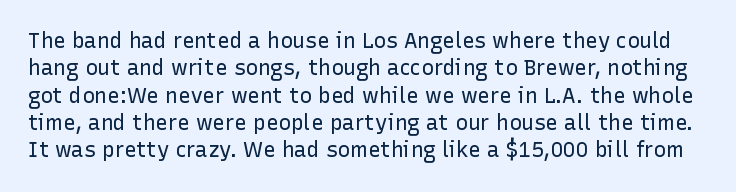
The image shows 21 px text type, upright; set normal line spacing (1.3x), normal letter spacing, not underlined.
